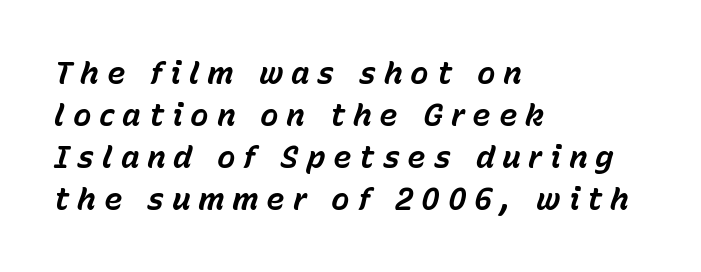
Tracking here is generous; glyphs stand well apart from one another. I'd describe the lettering as bold — thick and assertive. Any mark beneath the type? The region is blank. You could not count columns in this text — the font is proportionally spaced.
